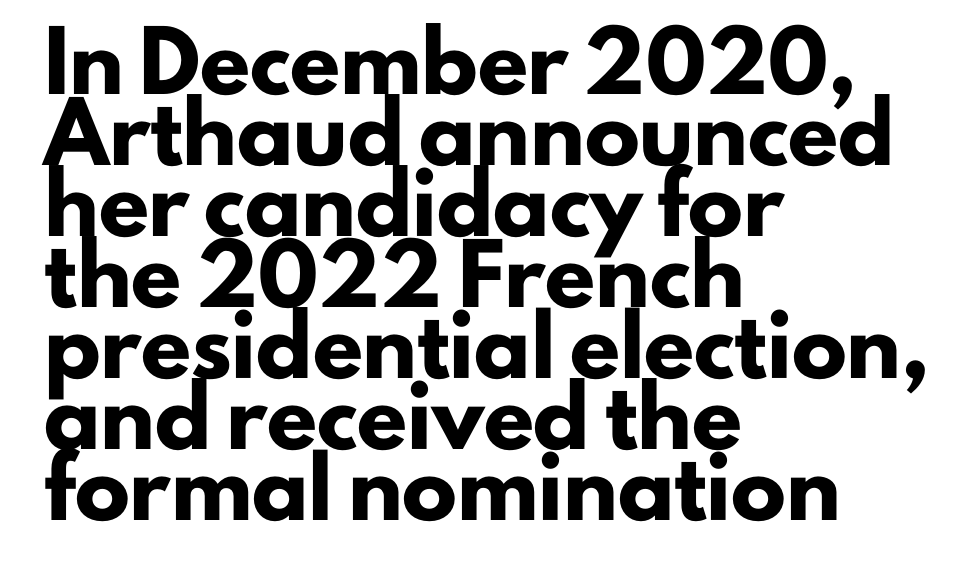
{"serif": "no", "italic": "no", "bold": "yes", "weight": "heavy", "width": "normal", "stroke_contrast": "low", "x_height": "small", "monospaced": "no", "underline": "no", "align": "left", "line_spacing": "normal", "line_spacing_ratio": 1.29, "letter_spacing": "normal", "letter_spacing_em": 0.0, "glyph_px": 55}
